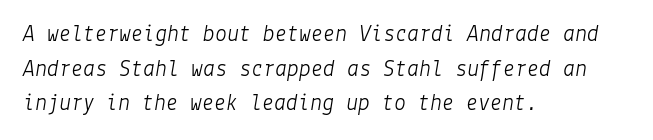
The image shows 24 px text type, italic (leaning right); set left-aligned, normal line spacing (1.44x), normal letter spacing, not underlined.
